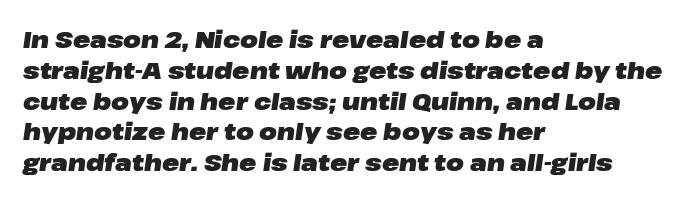
Between one letter and the next there's only the usual sliver of space. Vertically, the passage feels balanced, rows spaced as you'd expect. Descenders are the only things crossing below the line. Line beginnings align vertically; line endings do not. You can tell it's italic because the verticals aren't actually vertical. Summary of weight: heavy, a full bold.
